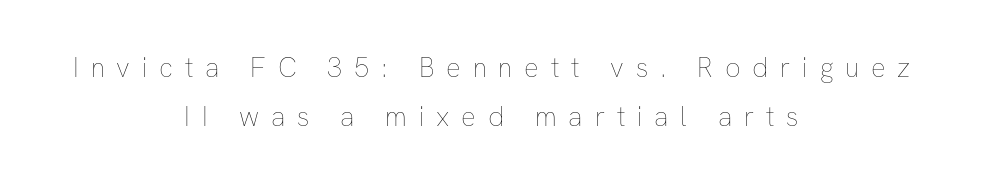
{"italic": "no", "bold": "no", "underline": "no", "align": "center", "line_spacing_ratio": 1.82, "letter_spacing": "wide", "letter_spacing_em": 0.44, "glyph_px": 27}
